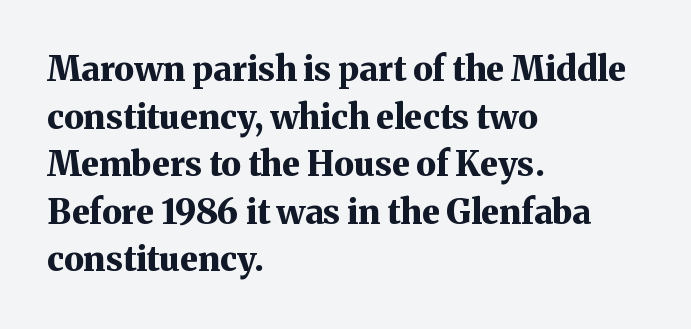
Q: Is the text bold? A: Yes.
Q: Is the text italic (slanted)? A: No, it is upright.
Q: Is the typeface a serif or a sans-serif typeface? A: Serif.
Q: Is the text underlined? A: No.
Q: How is the paragraph aligned? A: Left-aligned.
Q: Is the spacing between letters normal or unusually wide? A: Normal.
Q: Is the spacing between lines tight, normal or loose? A: Normal.
Q: Width (condensed, normal, or wide)? A: Normal.
Q: Stroke contrast? A: Medium.
Q: x-height? A: Medium.
Q: Monospaced? A: No.
